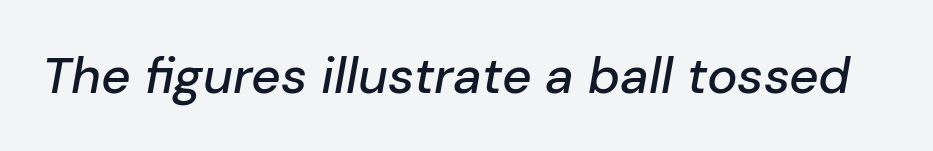
{"italic": "yes", "lean": "right", "slant_degrees": 10, "width": "normal", "stroke_contrast": "low", "x_height": "medium", "monospaced": "no", "underline": "no", "letter_spacing": "normal", "letter_spacing_em": 0.0, "glyph_px": 51}
